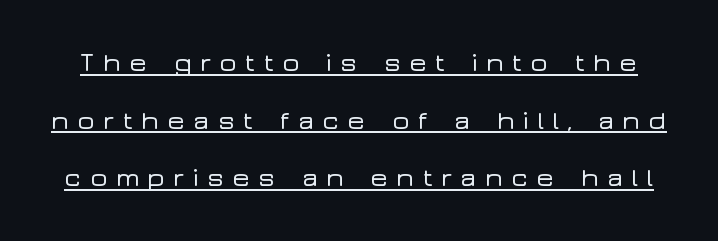
Q: Is the text italic (slanted)? A: No, it is upright.
Q: Is the text underlined? A: Yes.
Q: Is the spacing between letters normal or unusually wide? A: Unusually wide.
Q: Is the spacing between lines tight, normal or loose? A: Loose.
